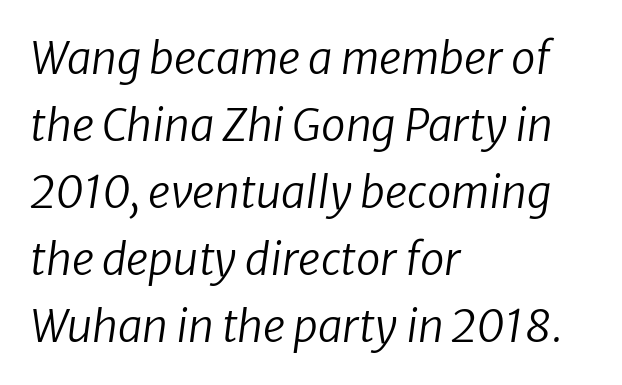
The image shows 44 px regular-weight type, italic (leaning right); set left-aligned, normal line spacing (1.52x), normal letter spacing, not underlined; low stroke contrast and a medium x-height.
